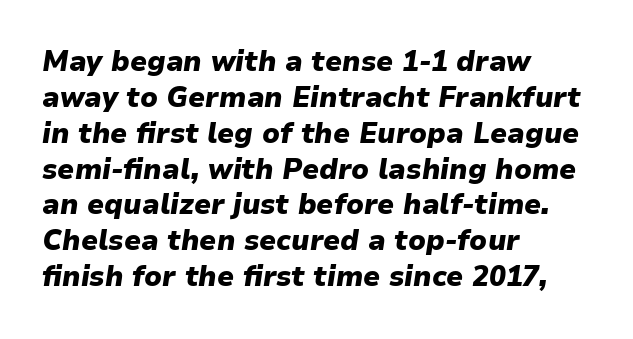
The compositor pushed each line to the left boundary. Strong, thick strokes mark this as bold type. The glyphs are unaccompanied by any horizontal stroke below them. A typesetter would call this zero additional tracking. Does the lettering tilt? It does — this is italic. A typesetter would call this leading conventional body-copy spacing.
